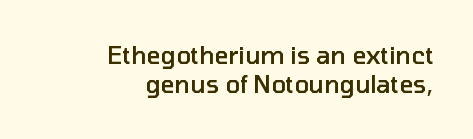
Has an underline been added? It has not. The gaps between neighbouring characters are ordinary and unremarkable. This is the regular roman posture of the typeface. A semibold gives these letters moderate extra thickness, short of bold.
